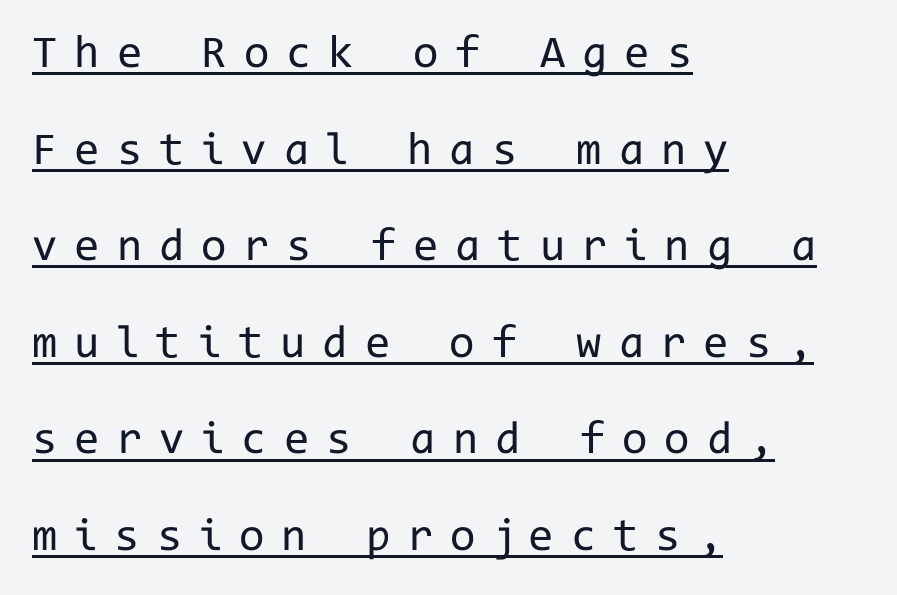
Q: Is the text bold? A: No.
Q: Is the text italic (slanted)? A: No, it is upright.
Q: Is the typeface a serif or a sans-serif typeface? A: Sans-serif.
Q: Is the text underlined? A: Yes.
Q: How is the paragraph aligned? A: Left-aligned.
Q: Is the spacing between letters normal or unusually wide? A: Unusually wide.
Q: Is the spacing between lines tight, normal or loose? A: Loose.
Q: Width (condensed, normal, or wide)? A: Normal.
Q: Stroke contrast? A: Low.
Q: x-height? A: Medium.
Q: Monospaced? A: Yes.
